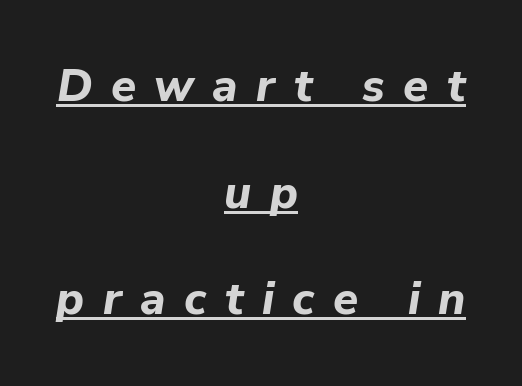
Q: Is the text bold? A: Yes.
Q: Is the text italic (slanted)? A: Yes, it leans right by about 9 degrees.
Q: Is the text underlined? A: Yes.
Q: How is the paragraph aligned? A: Centered.
Q: Is the spacing between letters normal or unusually wide? A: Unusually wide.
Q: Is the spacing between lines tight, normal or loose? A: Loose.
Q: Width (condensed, normal, or wide)? A: Normal.
Q: Stroke contrast? A: Low.
Q: x-height? A: Medium.
Q: Monospaced? A: No.
